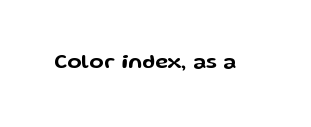
The image shows 21 px text type, upright; set normal letter spacing, not underlined.
